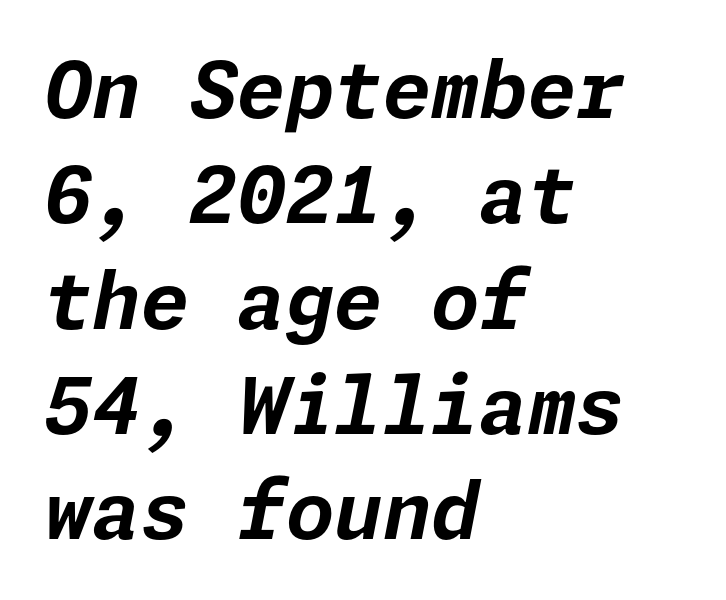
{"italic": "yes", "lean": "right", "slant_degrees": 11, "bold": "yes", "weight": "bold", "width": "normal", "stroke_contrast": "low", "x_height": "medium", "underline": "no", "align": "left", "line_spacing": "normal", "line_spacing_ratio": 1.35, "letter_spacing": "normal", "letter_spacing_em": 0.0, "glyph_px": 78}
